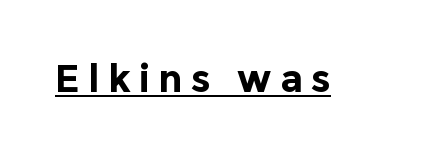
{"serif": "no", "italic": "no", "bold": "yes", "weight": "bold", "width": "normal", "x_height": "medium", "monospaced": "no", "underline": "yes", "letter_spacing": "wide", "letter_spacing_em": 0.22, "glyph_px": 38}
